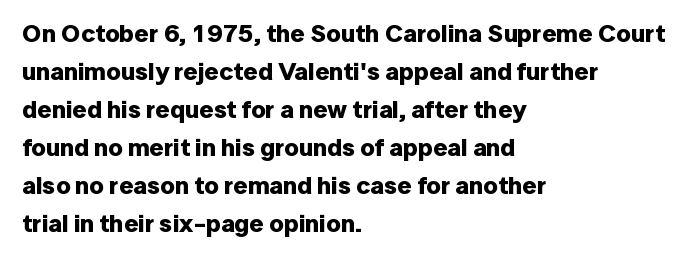
The image shows 25 px bold type, upright; set left-aligned, normal line spacing (1.52x), normal letter spacing, not underlined.
